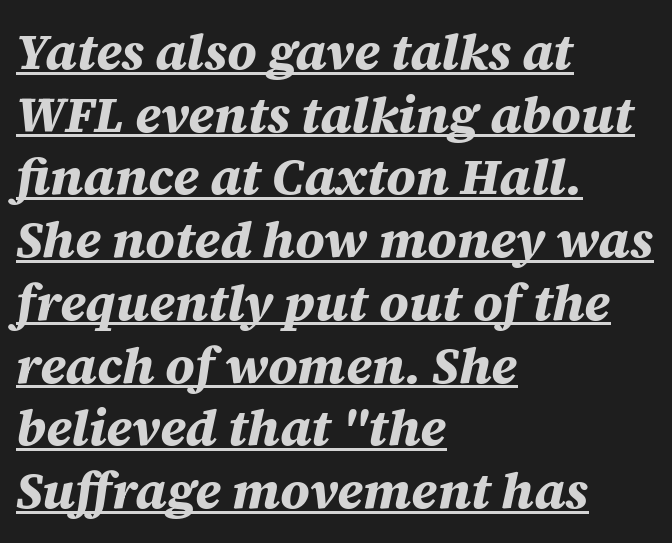
Q: Is the text bold? A: Yes.
Q: Is the text italic (slanted)? A: Yes, it leans right by about 12 degrees.
Q: Is the text underlined? A: Yes.
Q: How is the paragraph aligned? A: Left-aligned.
Q: Is the spacing between letters normal or unusually wide? A: Normal.
Q: Width (condensed, normal, or wide)? A: Normal.
Q: Stroke contrast? A: Medium.
Q: x-height? A: Large.
Q: Monospaced? A: No.
